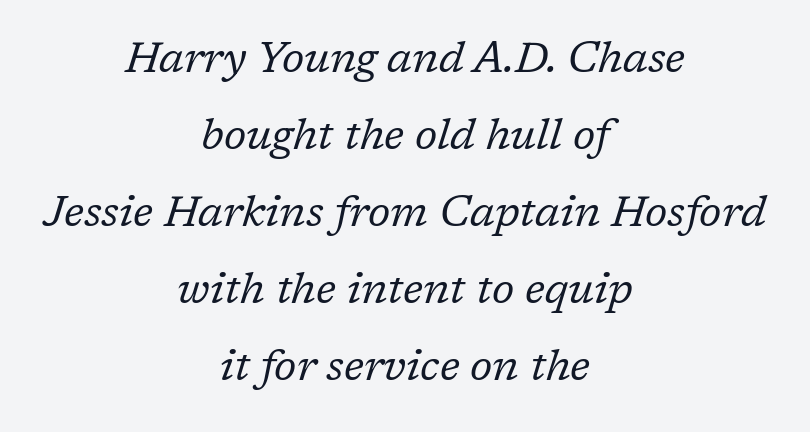
Type without underlining. The compositor balanced each line on the midline. The glyphs look as if they've been sheared to an angle. The passage shown is typed in a proportional face where columns would drift. The characters display serif detailing at their extremities. How are the letters spaced? Ordinarily, with no added tracking.
